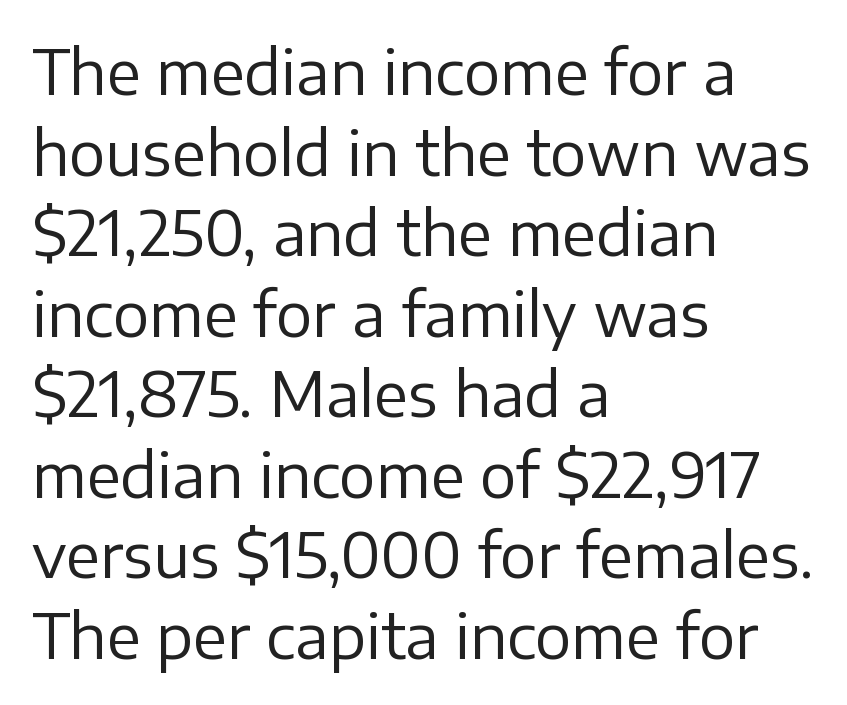
{"serif": "no", "italic": "no", "bold": "no", "weight": "regular", "width": "normal", "stroke_contrast": "low", "x_height": "medium", "monospaced": "no", "underline": "no", "align": "left", "line_spacing": "normal", "line_spacing_ratio": 1.32, "letter_spacing": "normal", "letter_spacing_em": 0.0, "glyph_px": 61}
